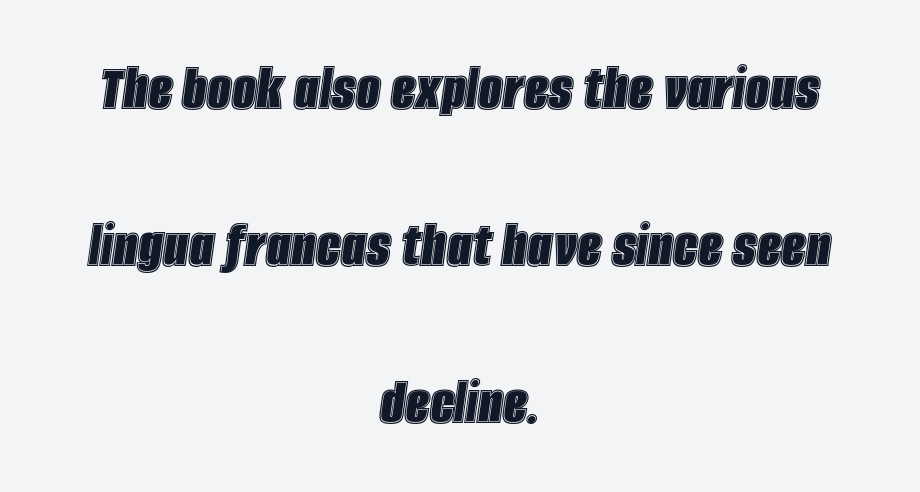
Spacing verdict: proportional, widths tailored to each character. Reading down the column, the eye jumps a long way to each next line. Centered paragraph, ragged on both sides. The passage shown has conventional tracking throughout. You can tell it's italic because the verticals aren't actually vertical. Descenders hang freely into open space.
